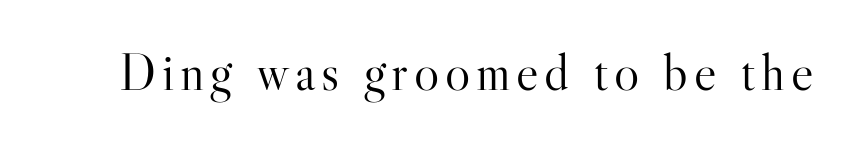
The image shows 53 px light serif type, upright; set not underlined; high stroke contrast and a small x-height.
